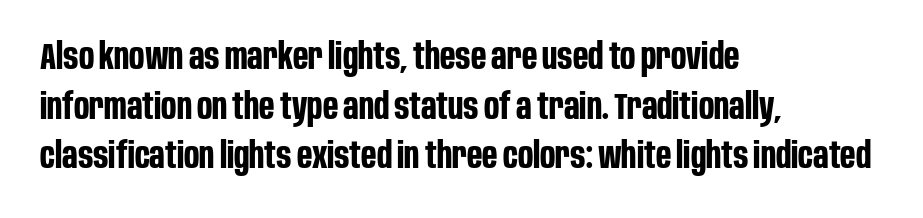
The image shows 36 px bold, condensed sans-serif type, upright; set left-aligned, normal line spacing (1.38x), normal letter spacing, not underlined; low stroke contrast and a large x-height.
